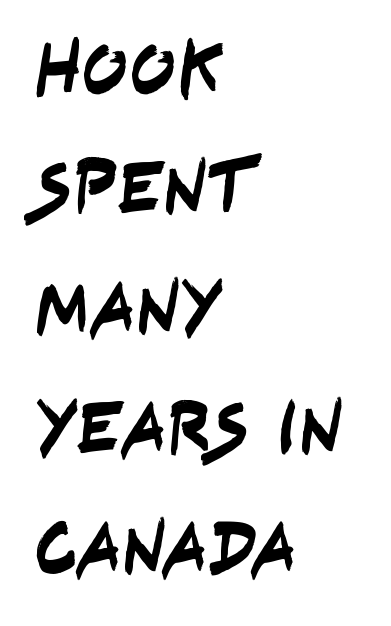
A typesetter would call this leading conventional body-copy spacing. These lines stack with their left ends in a neat column. The rendering uses natural spacing where letterforms have individual widths. The specimen omits any rule beneath the text block's lines.
